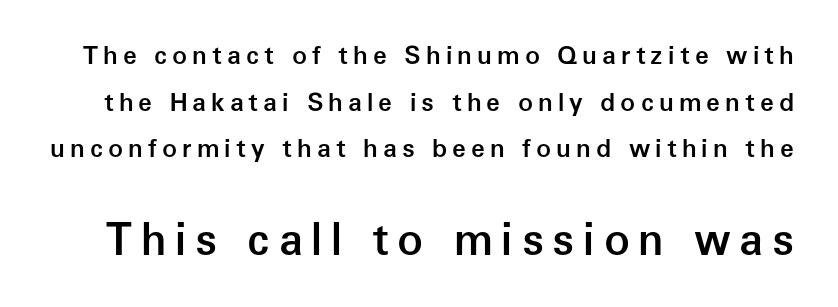
Q: Is the text bold? A: Semi-bold.
Q: Is the text italic (slanted)? A: No, it is upright.
Q: Is the typeface a serif or a sans-serif typeface? A: Sans-serif.
Q: Is the text underlined? A: No.
Q: Is the spacing between letters normal or unusually wide? A: Unusually wide.
Q: Which block of text is set in a larger size, the first (top) or the second (bottom)? A: The second (bottom) one.
Q: Width (condensed, normal, or wide)? A: Normal.
Q: Stroke contrast? A: Low.
Q: x-height? A: Medium.
Q: Monospaced? A: No.
